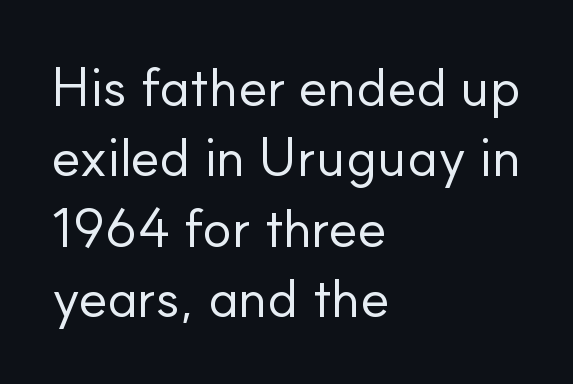
Summary of vertical rhythm: regular, with standard interline spacing. The font's upright variant was chosen for this text. The typesetting does not lean heavy: it is not bold. The area under the type is left untouched. Classification — sans serif.
